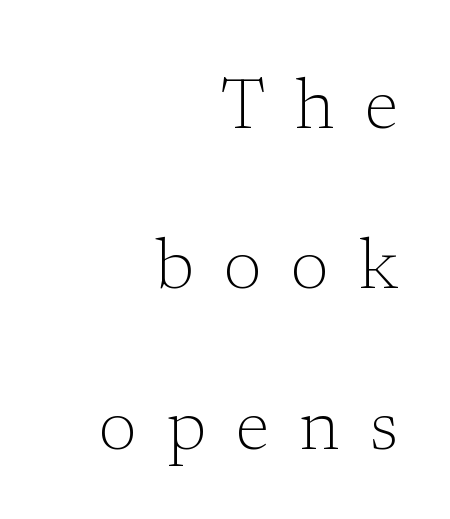
These lines are rendered in a variable-pitch font. It's the straight-up-and-down kind of type. Here the glyphs are tracked loosely, breaking word shapes into spaced letters. These lines are set flush right with a ragged left edge. Regarding leading, the lines here are spaced well apart. This sample uses a serif face.
